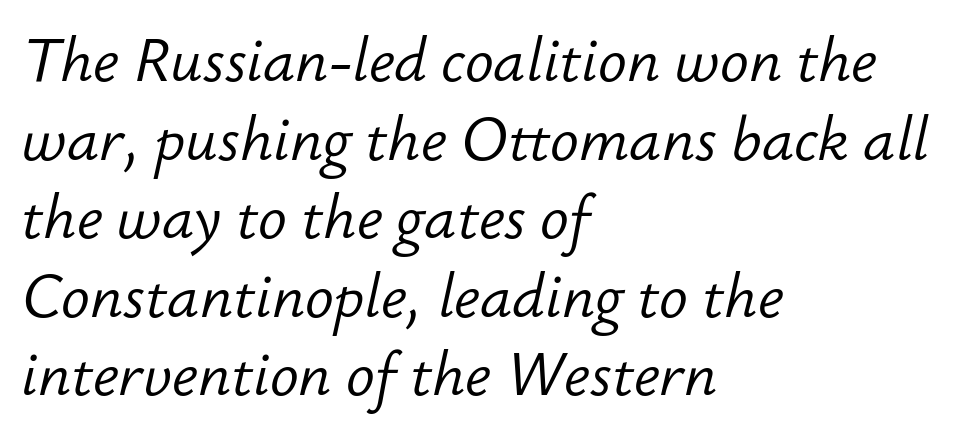
A clean baseline with only descenders dipping below it. The font sits on the lighter half of the weight spectrum, regular included. The vertical gap from one line to the next is medium. Designer's note — italics engaged.
